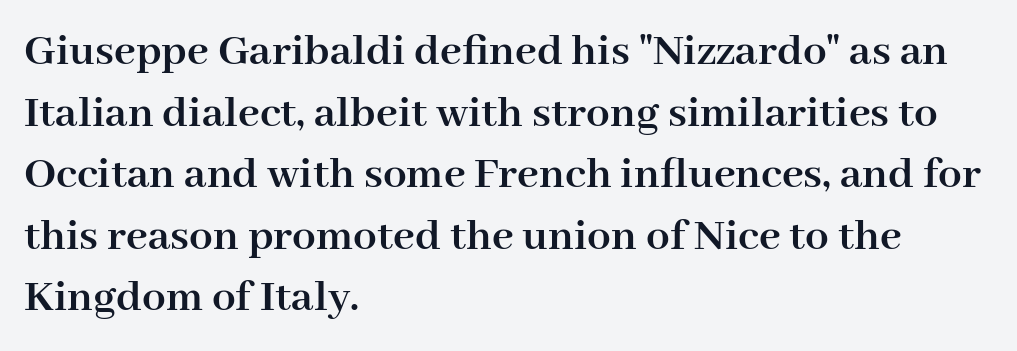
{"serif": "yes", "italic": "no", "bold": "yes", "weight": "semibold", "width": "normal", "stroke_contrast": "high", "x_height": "medium", "monospaced": "no", "underline": "no", "align": "left", "line_spacing": "normal", "line_spacing_ratio": 1.31, "letter_spacing": "normal", "letter_spacing_em": 0.0, "glyph_px": 47}
